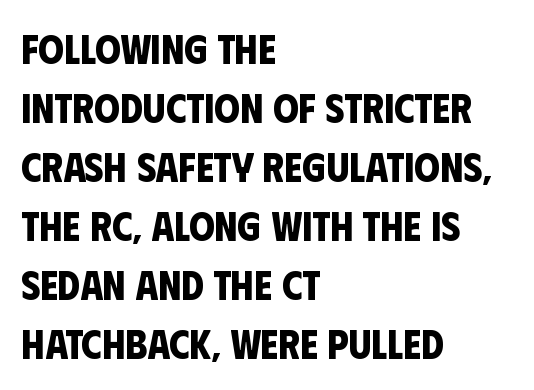
Q: Is the text bold? A: Yes.
Q: Is the typeface a serif or a sans-serif typeface? A: Sans-serif.
Q: Is the text underlined? A: No.
Q: How is the paragraph aligned? A: Left-aligned.
Q: Is the spacing between letters normal or unusually wide? A: Normal.
Q: Is the spacing between lines tight, normal or loose? A: Normal.
Q: Width (condensed, normal, or wide)? A: Condensed.
Q: Stroke contrast? A: Low.
Q: x-height? A: Large.
Q: Monospaced? A: No.
